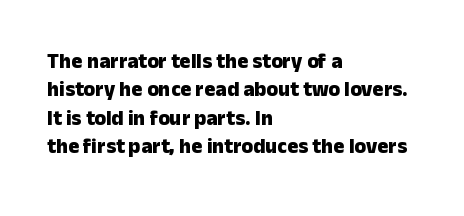
{"italic": "no", "bold": "yes", "underline": "no", "align": "left", "line_spacing": "normal", "line_spacing_ratio": 1.35, "letter_spacing": "normal", "letter_spacing_em": 0.0, "glyph_px": 21}
